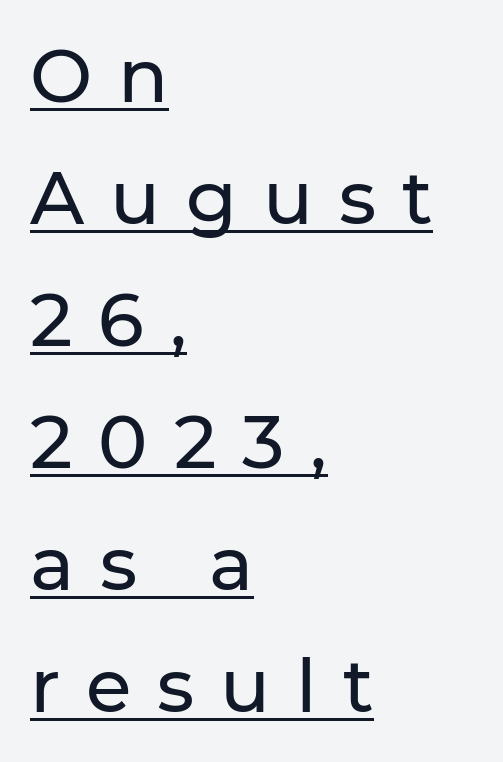
{"serif": "no", "italic": "no", "width": "normal", "stroke_contrast": "low", "x_height": "medium", "monospaced": "no", "underline": "yes", "align": "left", "line_spacing": "normal", "line_spacing_ratio": 1.65, "letter_spacing": "wide", "letter_spacing_em": 0.35, "glyph_px": 74}
